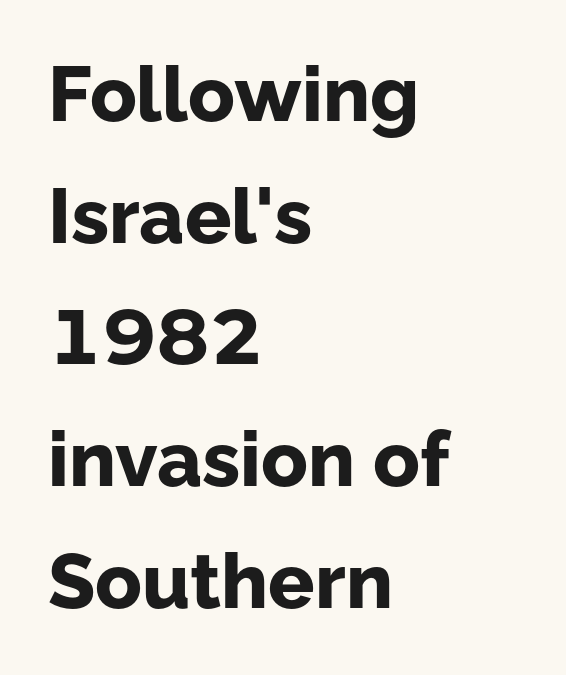
Q: Is the text bold? A: Yes.
Q: Is the text italic (slanted)? A: No, it is upright.
Q: Is the typeface a serif or a sans-serif typeface? A: Sans-serif.
Q: Is the text underlined? A: No.
Q: How is the paragraph aligned? A: Left-aligned.
Q: Is the spacing between letters normal or unusually wide? A: Normal.
Q: Is the spacing between lines tight, normal or loose? A: Normal.
Q: Width (condensed, normal, or wide)? A: Normal.
Q: Stroke contrast? A: Low.
Q: x-height? A: Medium.
Q: Monospaced? A: No.
